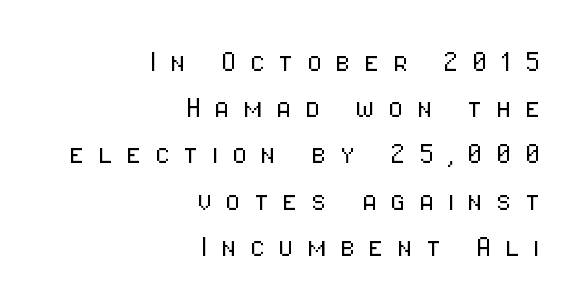
The image shows 35 px light, condensed sans-serif type, upright; set right-aligned, normal line spacing (1.32x), unusually wide letter spacing (+0.38 em), not underlined; low stroke contrast and a medium x-height.
